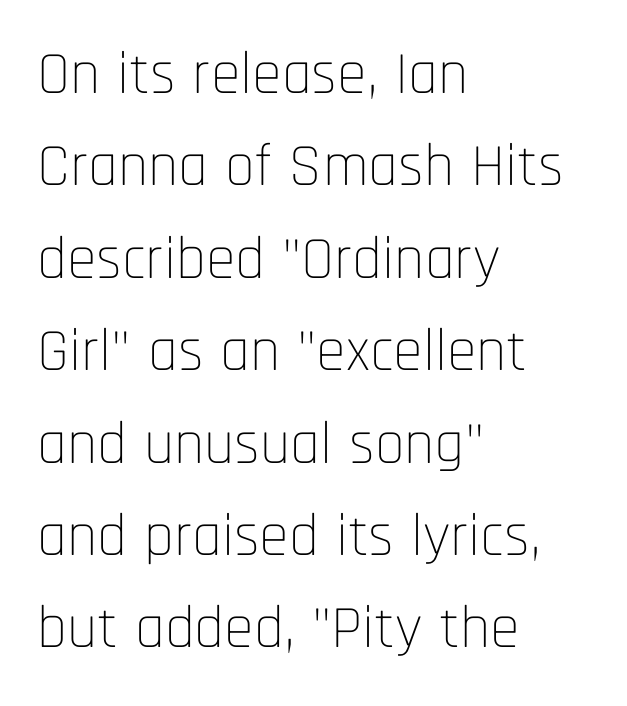
{"serif": "no", "italic": "no", "bold": "no", "weight": "thin", "width": "condensed", "stroke_contrast": "low", "x_height": "large", "monospaced": "no", "underline": "no", "align": "left", "line_spacing": "normal", "line_spacing_ratio": 1.54, "letter_spacing": "normal", "letter_spacing_em": 0.0, "glyph_px": 60}
